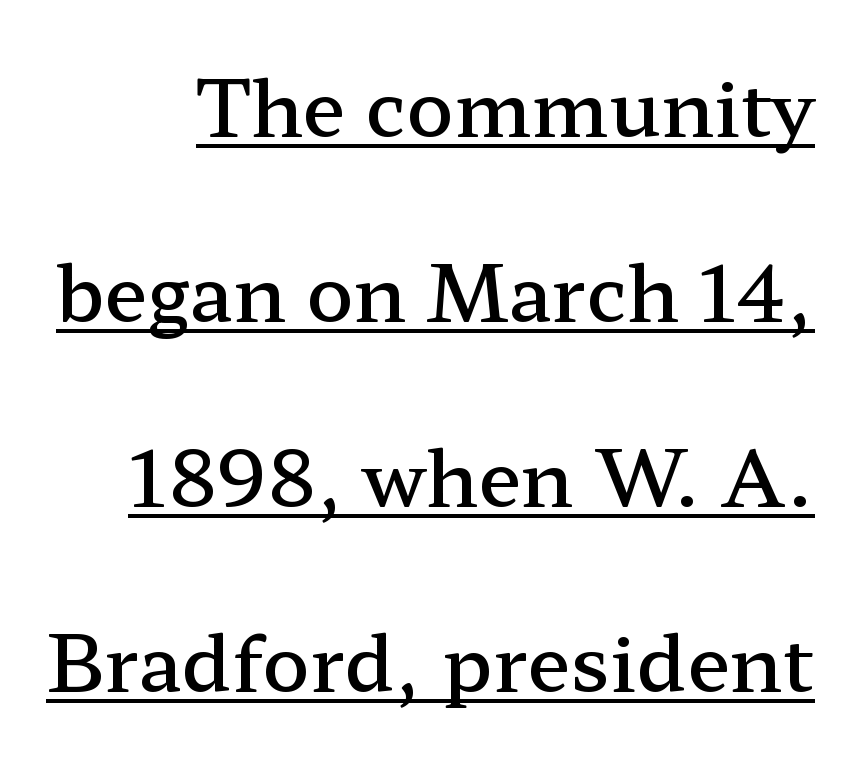
Q: Is the text bold? A: Semi-bold.
Q: Is the text italic (slanted)? A: No, it is upright.
Q: Is the typeface a serif or a sans-serif typeface? A: Serif.
Q: Is the text underlined? A: Yes.
Q: Is the spacing between letters normal or unusually wide? A: Normal.
Q: Is the spacing between lines tight, normal or loose? A: Loose.
Q: Width (condensed, normal, or wide)? A: Wide.
Q: Stroke contrast? A: Low.
Q: x-height? A: Medium.
Q: Monospaced? A: No.
